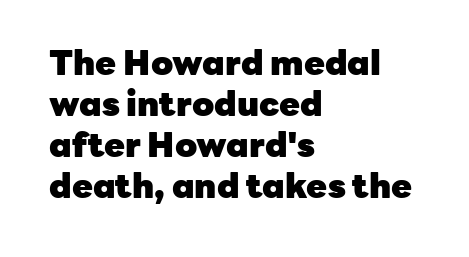
This sample uses a sans-serif face. Words float on clear page, feet unadorned. The face used here is proportionally spaced, like ordinary book or web type. Bold? Absolutely — the strokes are thick and heavy.
